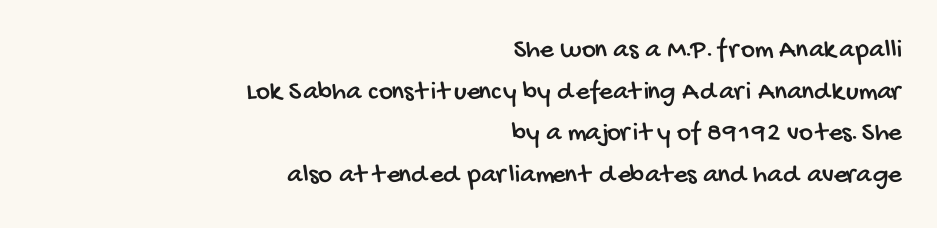
Horizontal bands of white between lines are of average thickness. A student would call this right alignment; a typographer would say flush right, rag left. Caption: standard tracking, unaltered. Just letters on the line, the space beneath them empty.
